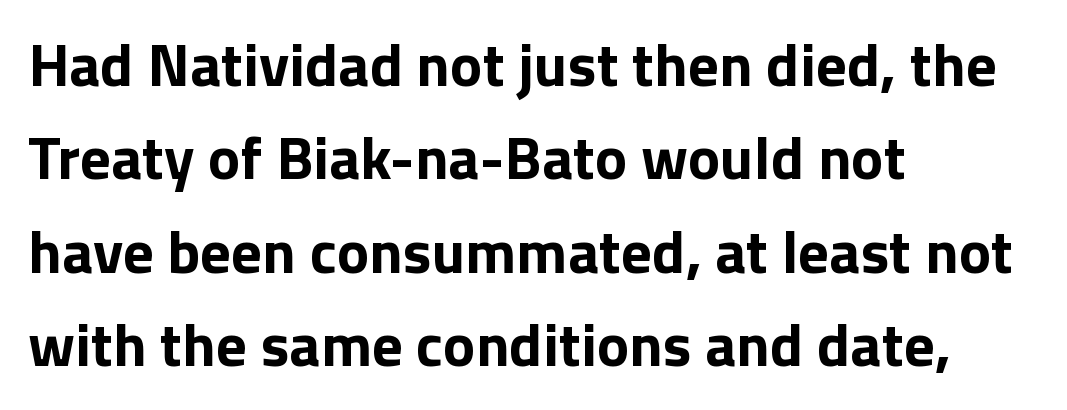
{"serif": "no", "italic": "no", "bold": "yes", "weight": "bold", "width": "normal", "stroke_contrast": "low", "x_height": "medium", "monospaced": "no", "underline": "no", "align": "left", "line_spacing": "normal", "line_spacing_ratio": 1.53, "letter_spacing": "normal", "letter_spacing_em": 0.0, "glyph_px": 61}
